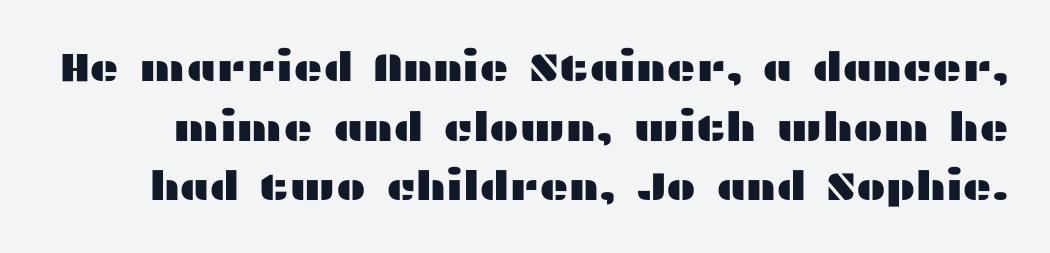
{"serif": "no", "italic": "no", "width": "wide", "stroke_contrast": "medium", "x_height": "medium", "monospaced": "no", "underline": "no", "line_spacing": "normal", "line_spacing_ratio": 1.49, "letter_spacing": "normal", "letter_spacing_em": 0.0, "glyph_px": 40}
